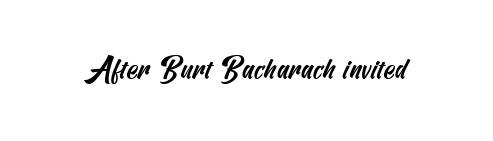
Characters follow at the spacing the type designer built in. Look at the bottom of the vertical strokes: they stop flat, with no serifs. The strip under each line holds only bare page.
